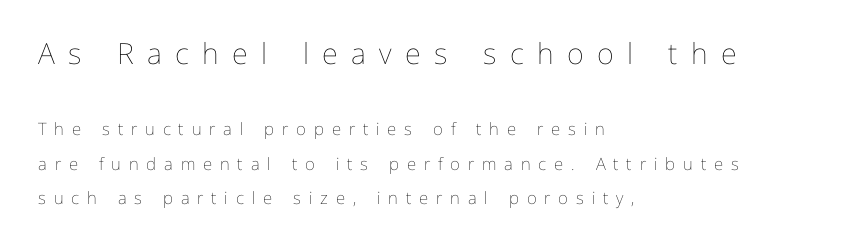
No letter is thick-stroked: the sample isn't bold. Do the letters lean? They stand straight. A typesetter would call this proportional, since set widths differ per character. Quick note: underline off. Size contrast runs from large at the top to small at the bottom. The gaps between neighbouring characters are conspicuously large.
